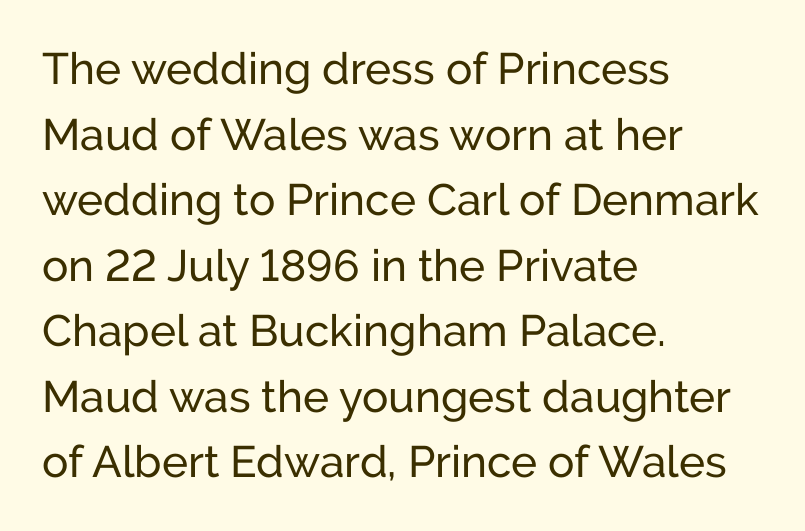
Unmarked baselines from the first word to the last. A typesetter would call this zero additional tracking. Ascenders rise straight up at ninety degrees. Character widths vary here, with narrow letters taking less room than wide ones. A typesetter would call this leading conventional body-copy spacing.
